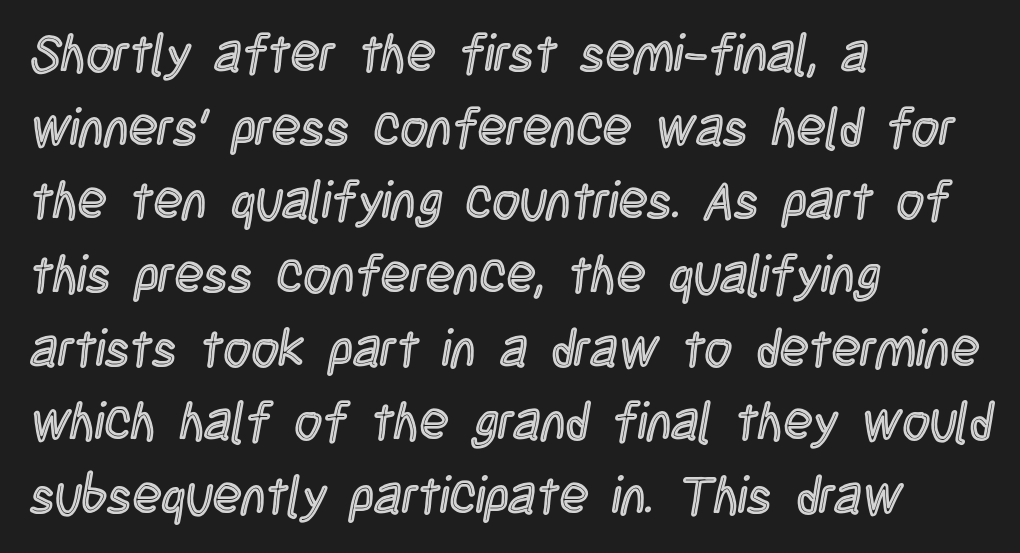
The image shows 53 px condensed type; set left-aligned, normal line spacing (1.39x), normal letter spacing, not underlined; a large x-height.
